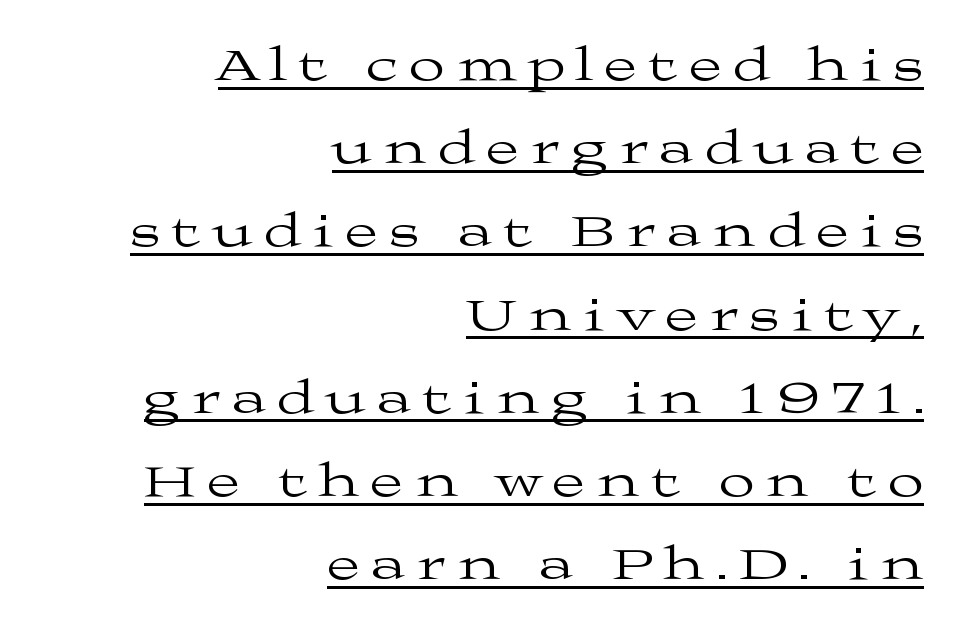
Q: Is the text bold? A: No.
Q: Is the text italic (slanted)? A: No, it is upright.
Q: Is the typeface a serif or a sans-serif typeface? A: Serif.
Q: Is the text underlined? A: Yes.
Q: How is the paragraph aligned? A: Right-aligned.
Q: Is the spacing between letters normal or unusually wide? A: Unusually wide.
Q: Width (condensed, normal, or wide)? A: Wide.
Q: Stroke contrast? A: Medium.
Q: x-height? A: Medium.
Q: Monospaced? A: No.
